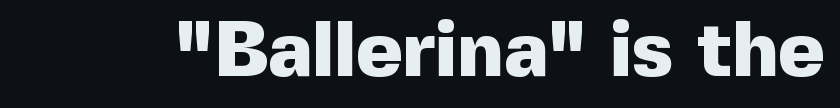
The image shows 79 px heavy sans-serif type, upright; set normal letter spacing, not underlined; a medium x-height.
